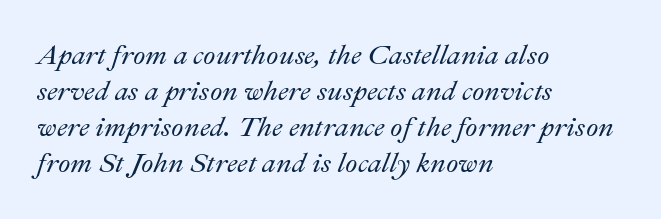
{"italic": "yes", "lean": "right", "slant_degrees": 22, "width": "normal", "stroke_contrast": "medium", "x_height": "small", "monospaced": "no", "underline": "no", "align": "left", "line_spacing": "normal", "line_spacing_ratio": 1.29, "letter_spacing": "normal", "letter_spacing_em": 0.0, "glyph_px": 28}
